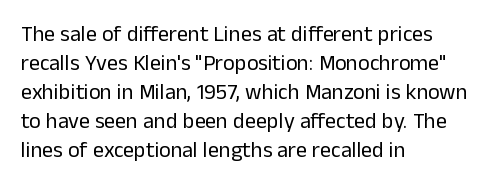
Tall strokes in this sample are plumb rather than angled. The passage shown has conventional tracking throughout. Every row of glyphs begins at an identical x-position on the left. A normal amount of white space separates one row of letters from the next. Type without underlining.
